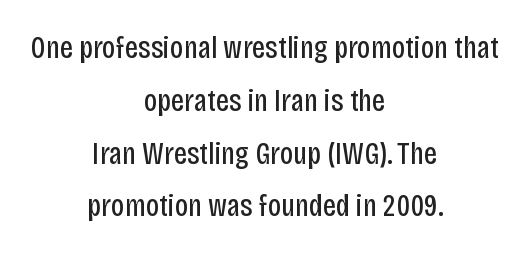
{"serif": "no", "italic": "no", "bold": "no", "weight": "regular", "width": "condensed", "stroke_contrast": "low", "x_height": "large", "monospaced": "no", "underline": "no", "align": "center", "line_spacing": "normal", "line_spacing_ratio": 1.65, "letter_spacing": "normal", "letter_spacing_em": 0.0, "glyph_px": 32}
